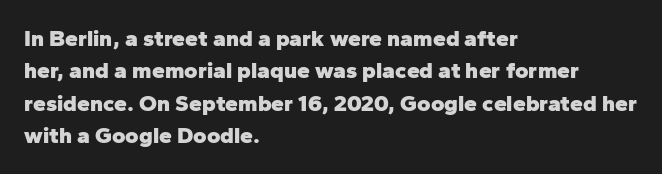
The image shows 23 px bold type, upright; set left-aligned, normal line spacing (1.41x), normal letter spacing, not underlined.
